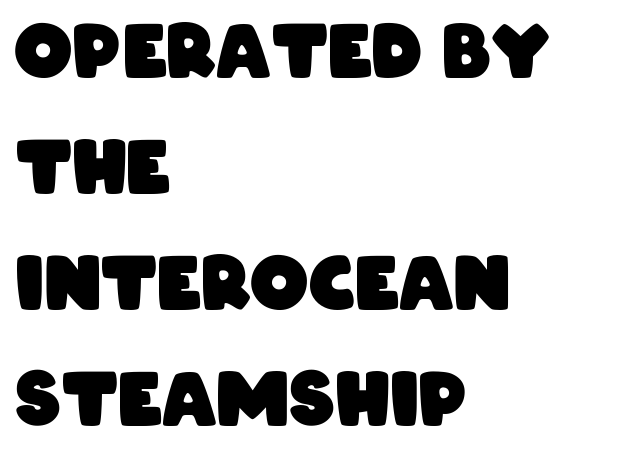
Varying glyph widths throughout — classic text-font behaviour. Serifs: no, the terminals of the letterforms are clean. The line texture is even and compact thanks to regular tracking. Each glyph is drawn with heavy, bold strokes. Leading: standard.
